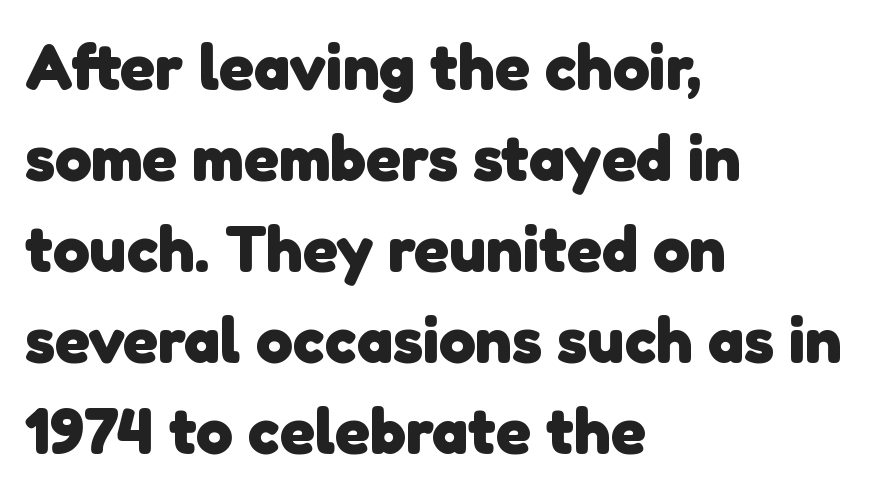
The image shows 65 px heavy sans-serif type; set left-aligned, normal line spacing (1.4x), normal letter spacing, not underlined; low stroke contrast and a medium x-height.
